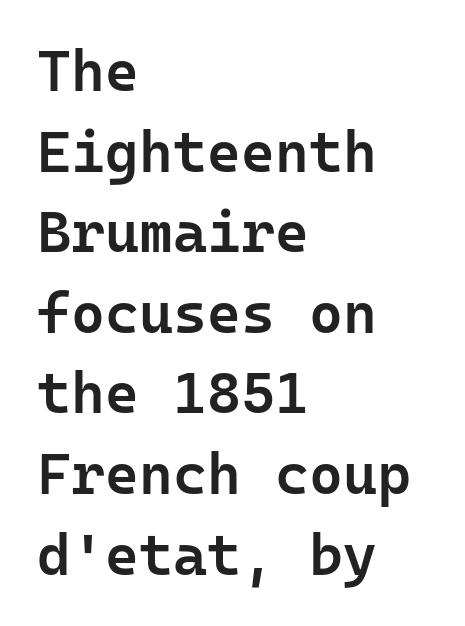
The letters march in equal steps, a hallmark of fixed-pitch type. Lines of text with bare space underneath. Alignment: flush left. Between one letter and the next there's only the usual sliver of space.
